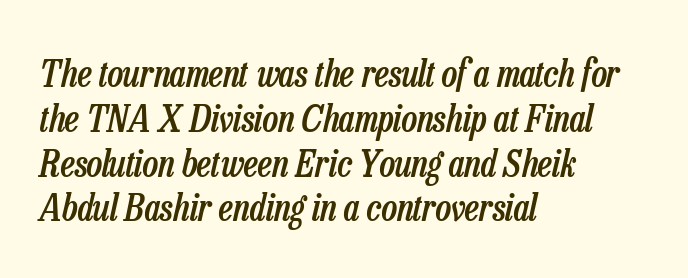
Q: Is the text bold? A: Semi-bold.
Q: Is the text italic (slanted)? A: Yes, it leans right by about 13 degrees.
Q: Is the text underlined? A: No.
Q: How is the paragraph aligned? A: Left-aligned.
Q: Is the spacing between letters normal or unusually wide? A: Normal.
Q: Width (condensed, normal, or wide)? A: Condensed.
Q: Stroke contrast? A: Low.
Q: x-height? A: Medium.
Q: Monospaced? A: No.
